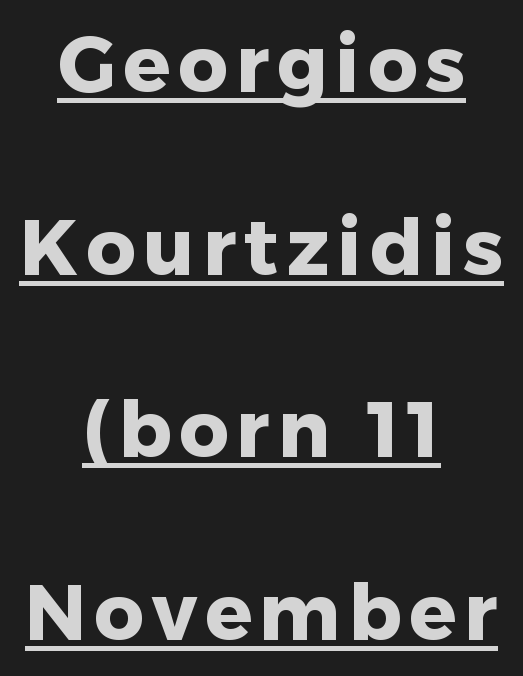
This sample uses a sans-serif face. If you measured baseline to baseline, you'd find a long distance. The rendering uses the underline text-decoration. Teacher's note: observe the equal gaps on both sides — that is centered alignment. Designer's note — italics off, roman on. Proportional: the letters do not fall into vertical columns.
